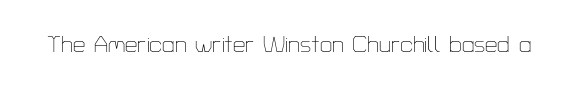
The space directly below the letters is spotless. Quick note: not italic, upright. The line texture is even and compact thanks to regular tracking. These glyphs show unthickened strokes, regular width or finer.
